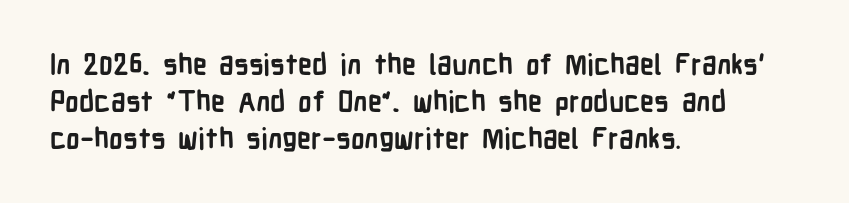
Q: Is the text bold? A: Yes.
Q: Is the text italic (slanted)? A: No, it is upright.
Q: Is the typeface a serif or a sans-serif typeface? A: Sans-serif.
Q: Is the text underlined? A: No.
Q: How is the paragraph aligned? A: Left-aligned.
Q: Is the spacing between letters normal or unusually wide? A: Normal.
Q: Is the spacing between lines tight, normal or loose? A: Normal.
Q: Width (condensed, normal, or wide)? A: Condensed.
Q: Stroke contrast? A: Low.
Q: x-height? A: Medium.
Q: Monospaced? A: No.
